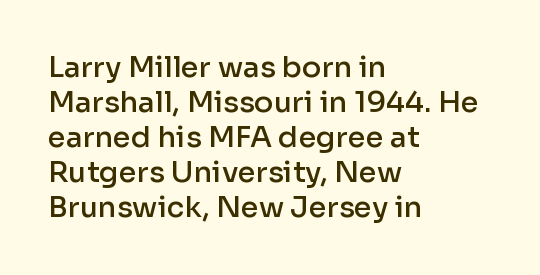
In terms of letterspacing, this is plain default setting. Looks like regular typesetting: each glyph gets only the width it needs. This sample uses a sans-serif face. The specimen reads as upright at a glance. Typeset ragged right — the left edge is the straight one. Type without underlining.
